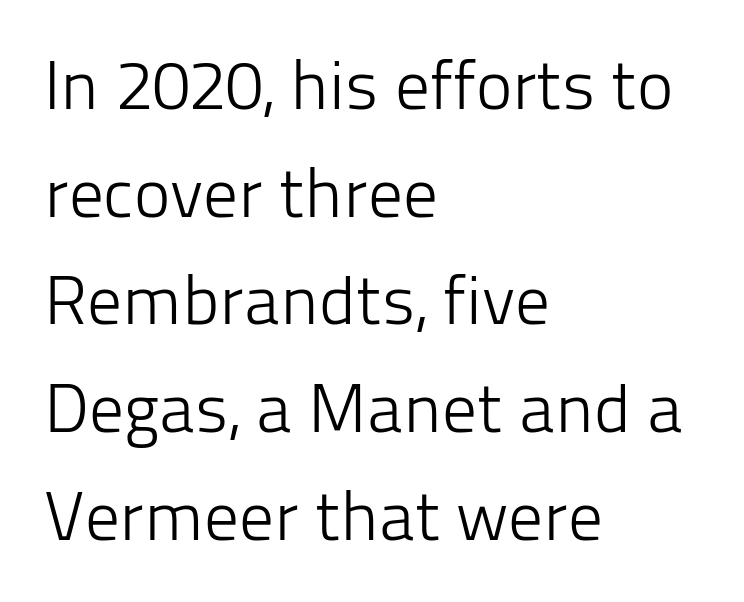
The image shows 69 px light sans-serif type, upright; set left-aligned, normal line spacing (1.56x), normal letter spacing, not underlined; low stroke contrast and a medium x-height.
